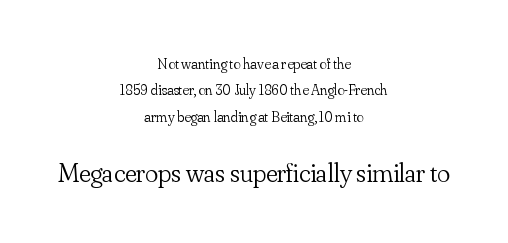
The image shows 27 px text type, upright; set centered, line spacing 1.76x, normal letter spacing, not underlined; the second (bottom) block is 1.8x larger.
